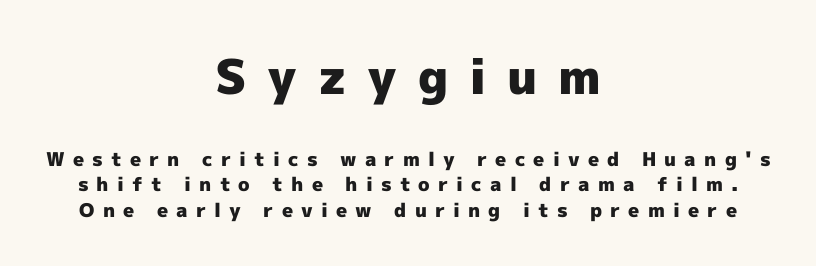
Q: Is the text bold? A: Yes.
Q: Is the text italic (slanted)? A: No, it is upright.
Q: Is the typeface a serif or a sans-serif typeface? A: Sans-serif.
Q: Is the text underlined? A: No.
Q: How is the paragraph aligned? A: Centered.
Q: Is the spacing between letters normal or unusually wide? A: Unusually wide.
Q: Is the spacing between lines tight, normal or loose? A: Normal.
Q: Which block of text is set in a larger size, the first (top) or the second (bottom)? A: The first (top) one.
Q: Width (condensed, normal, or wide)? A: Normal.
Q: x-height? A: Medium.
Q: Monospaced? A: No.
